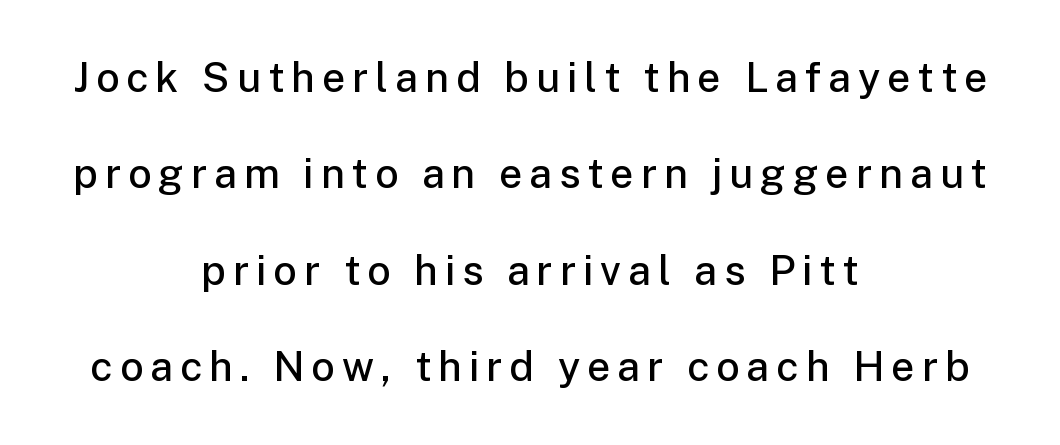
Look at the stroke-to-counter ratio: somewhat heavy, a semibold. Nope, not italic — everything's standing straight. Are there feet on the stems? There aren't — it's a sans. Every row of glyphs is offset so its center matches the block's center. Spacing verdict: proportional, widths tailored to each character.
